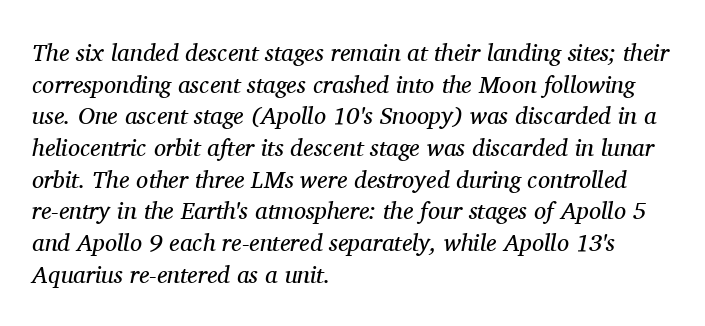
The image shows 24 px text type, italic (leaning right); set left-aligned, normal line spacing (1.32x), normal letter spacing, not underlined.
